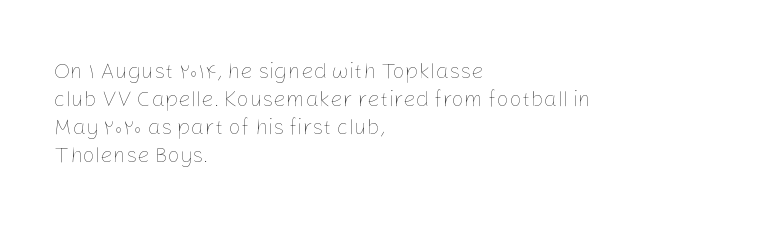
{"italic": "no", "bold": "no", "underline": "no", "align": "left", "line_spacing": "normal", "line_spacing_ratio": 1.28, "letter_spacing": "normal", "letter_spacing_em": 0.0, "glyph_px": 22}
